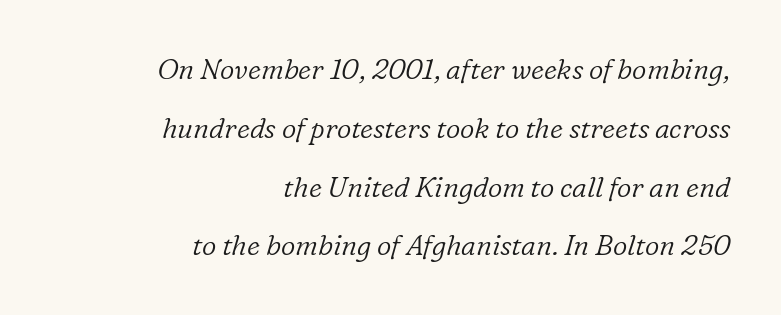
If you drew a line through each stem, it would be angled. The face used here is rendered with its standard letterfit. All the whitespace from short lines collects on the left. The rendering uses natural spacing where letterforms have individual widths. The weight would be labelled regular, book, light, or lighter still.
